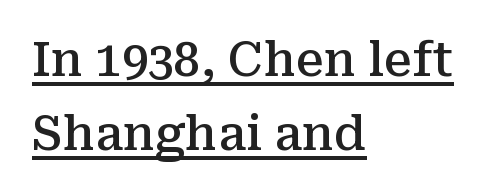
The image shows 47 px semibold serif type, upright; set left-aligned, normal line spacing (1.57x), normal letter spacing, underlined; medium stroke contrast and a medium x-height.
